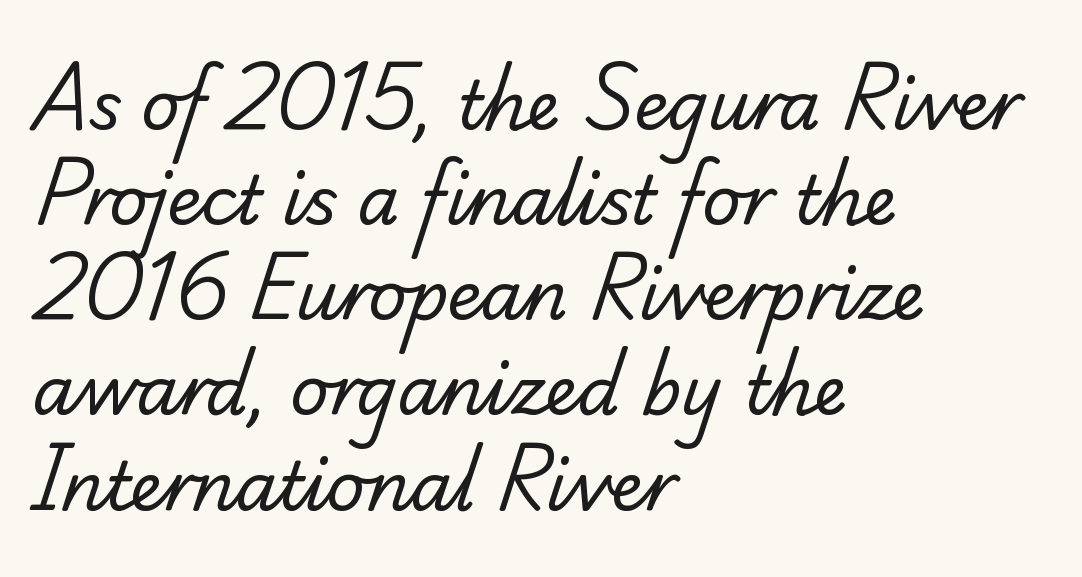
The image shows 67 px regular-weight serif type; set left-aligned, normal line spacing (1.42x), normal letter spacing, not underlined; low stroke contrast and a small x-height.
